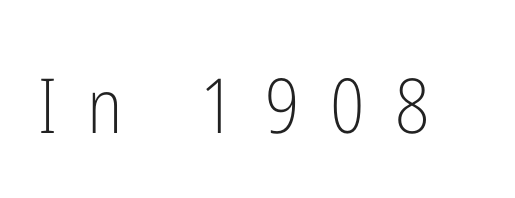
Q: Is the text bold? A: No.
Q: Is the text italic (slanted)? A: No, it is upright.
Q: Is the typeface a serif or a sans-serif typeface? A: Sans-serif.
Q: Is the text underlined? A: No.
Q: Is the spacing between letters normal or unusually wide? A: Unusually wide.
Q: Width (condensed, normal, or wide)? A: Condensed.
Q: Stroke contrast? A: Low.
Q: x-height? A: Medium.
Q: Monospaced? A: No.
